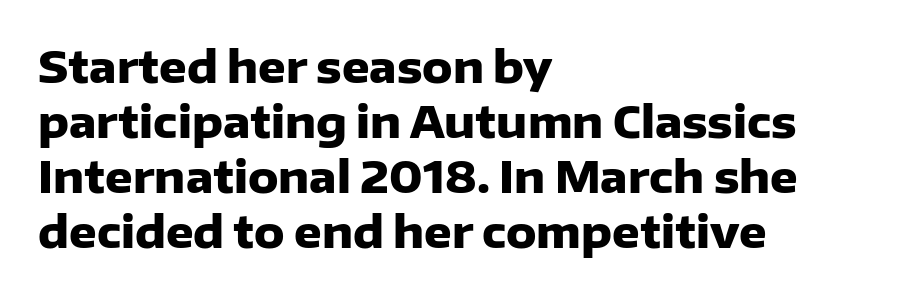
Q: Is the text bold? A: Yes.
Q: Is the text italic (slanted)? A: No, it is upright.
Q: Is the typeface a serif or a sans-serif typeface? A: Sans-serif.
Q: Is the text underlined? A: No.
Q: How is the paragraph aligned? A: Left-aligned.
Q: Is the spacing between letters normal or unusually wide? A: Normal.
Q: Is the spacing between lines tight, normal or loose? A: Normal.
Q: Width (condensed, normal, or wide)? A: Normal.
Q: Stroke contrast? A: Low.
Q: x-height? A: Medium.
Q: Monospaced? A: No.
